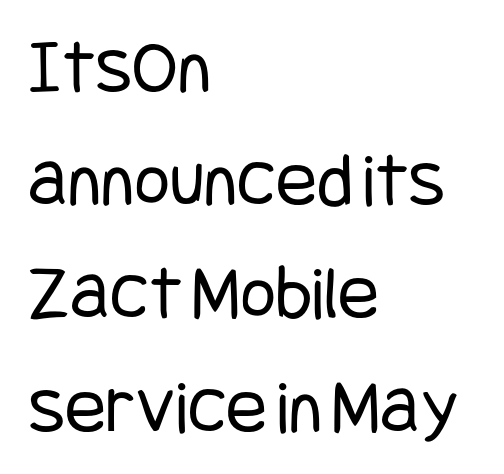
The image shows 77 px regular-weight, condensed sans-serif type, upright; set left-aligned, normal line spacing (1.47x), normal letter spacing, not underlined; low stroke contrast and a large x-height.
